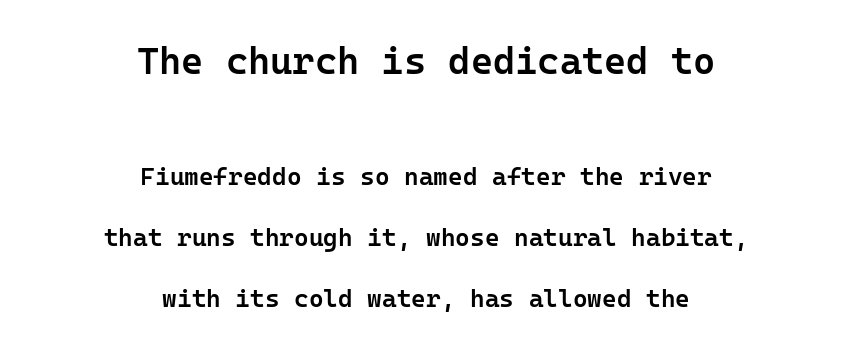
Q: Is the text bold? A: Semi-bold.
Q: Is the text italic (slanted)? A: No, it is upright.
Q: Is the typeface a serif or a sans-serif typeface? A: Sans-serif.
Q: Is the text underlined? A: No.
Q: How is the paragraph aligned? A: Centered.
Q: Is the spacing between letters normal or unusually wide? A: Normal.
Q: Is the spacing between lines tight, normal or loose? A: Loose.
Q: Which block of text is set in a larger size, the first (top) or the second (bottom)? A: The first (top) one.
Q: Width (condensed, normal, or wide)? A: Normal.
Q: Stroke contrast? A: Low.
Q: x-height? A: Medium.
